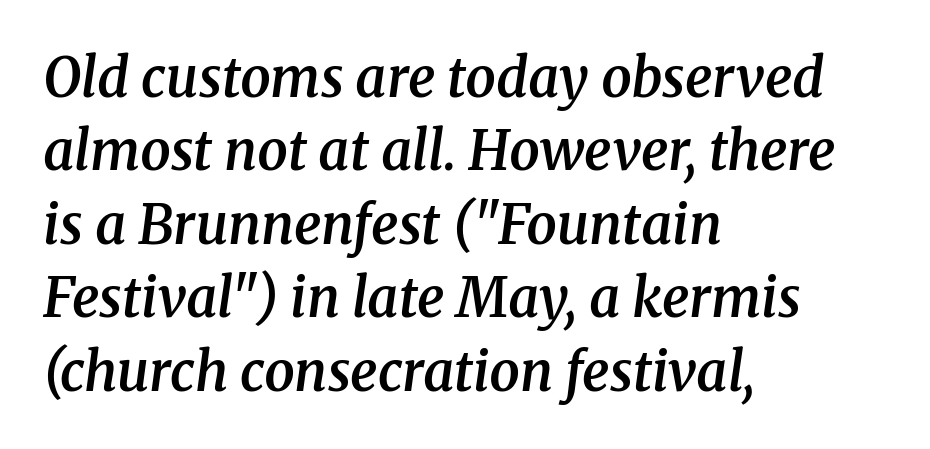
Old-style or modern, the face here clearly has serifs. A somewhat darkened texture: the type is semibold rather than bold. Letters rest on an invisible, unmarked baseline. This sample has the flowing, uneven cadence of proportional lettering.
